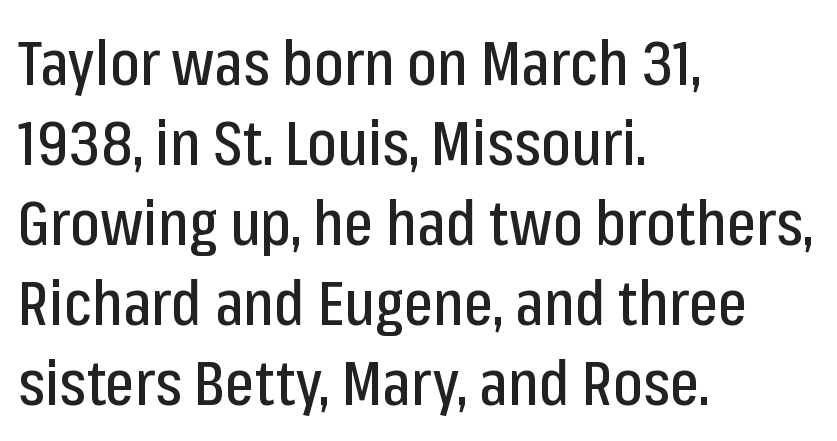
Summary of vertical rhythm: regular, with standard interline spacing. Is this a fixed-width face? No — the glyphs have proportional, varying widths. If you drew a line through each stem, it would be perfectly vertical. This is sans-serif lettering, the kind often seen on screens and signage. Default kerning and tracking; the words read as compact shapes.
